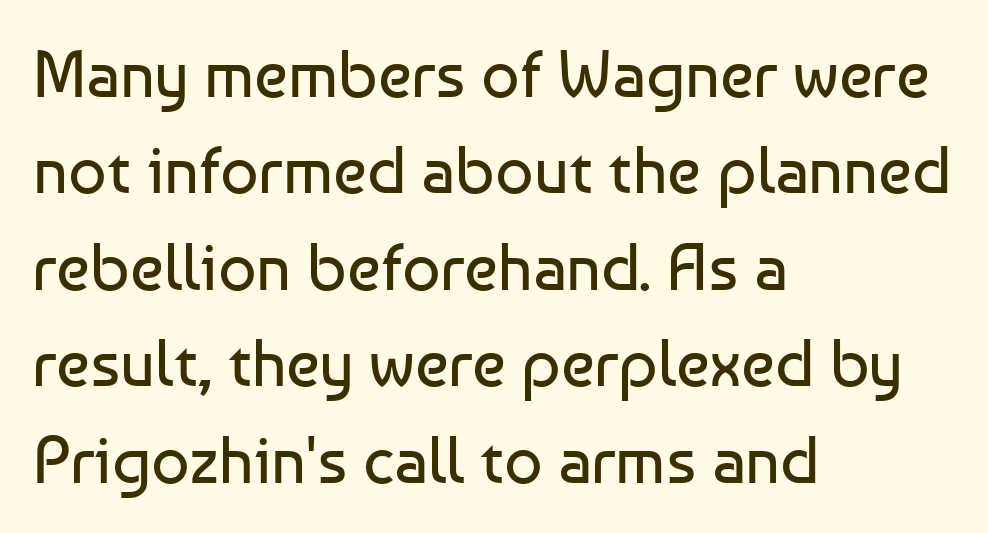
Character widths vary here, with narrow letters taking less room than wide ones. Letter spacing: default. Notice how descenders clear the ascenders below comfortably — that's standard leading. This sample is left-justified, so line endings fall wherever the words run out. The strokes carry an ordinary text weight at most.
